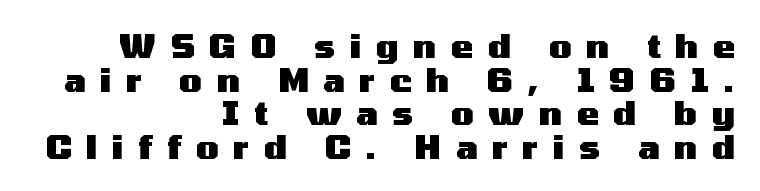
Q: Is the text bold? A: Yes.
Q: Is the text italic (slanted)? A: No, it is upright.
Q: Is the typeface a serif or a sans-serif typeface? A: Sans-serif.
Q: Is the text underlined? A: No.
Q: How is the paragraph aligned? A: Right-aligned.
Q: Is the spacing between letters normal or unusually wide? A: Unusually wide.
Q: Is the spacing between lines tight, normal or loose? A: Tight.
Q: Width (condensed, normal, or wide)? A: Wide.
Q: Stroke contrast? A: Medium.
Q: x-height? A: Medium.
Q: Monospaced? A: No.
